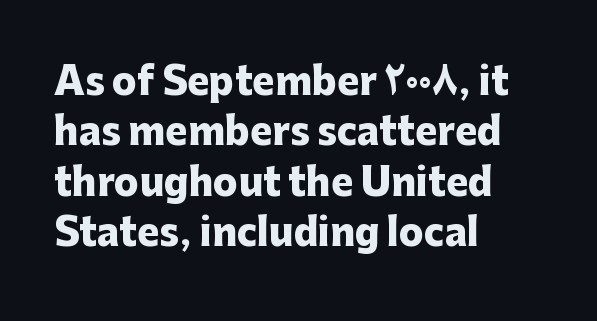
{"serif": "no", "italic": "no", "bold": "yes", "weight": "heavy", "width": "normal", "stroke_contrast": "low", "x_height": "medium", "monospaced": "no", "underline": "no", "align": "left", "line_spacing": "normal", "line_spacing_ratio": 1.36, "letter_spacing": "normal", "letter_spacing_em": 0.0, "glyph_px": 37}
